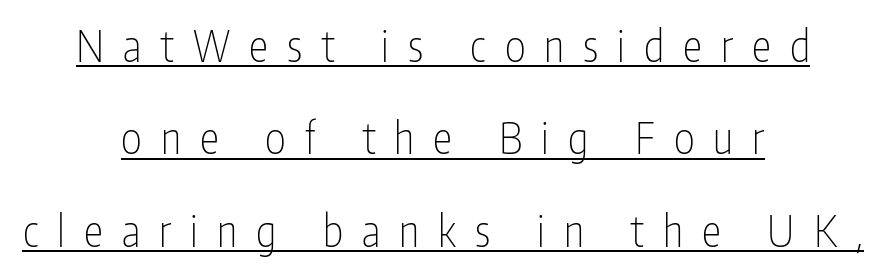
Note the varied advance widths — an 'i' is clearly narrower than an 'm'. This is roman type, the default non-slanted kind. Students, observe: this is what heavily led, spacious text looks like. The gaps between neighbouring characters are conspicuously large.
